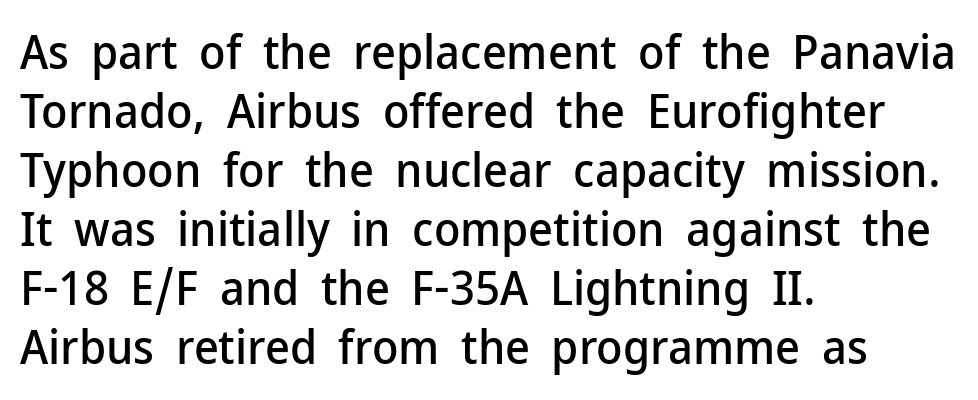
{"serif": "no", "italic": "no", "width": "normal", "stroke_contrast": "low", "x_height": "medium", "monospaced": "no", "underline": "no", "align": "left", "line_spacing_ratio": 1.23, "letter_spacing": "normal", "letter_spacing_em": 0.0, "glyph_px": 48}
